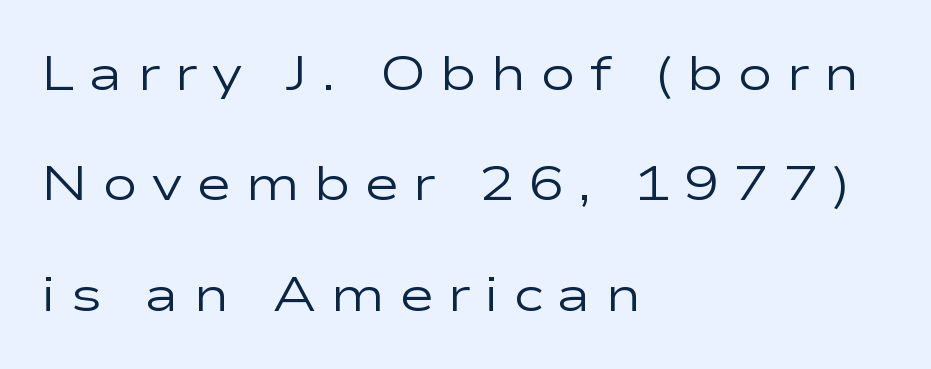
The image shows 48 px regular-weight, wide sans-serif type, upright; set left-aligned, loose line spacing (2.3x), unusually wide letter spacing (+0.28 em), not underlined; low stroke contrast and a medium x-height.
